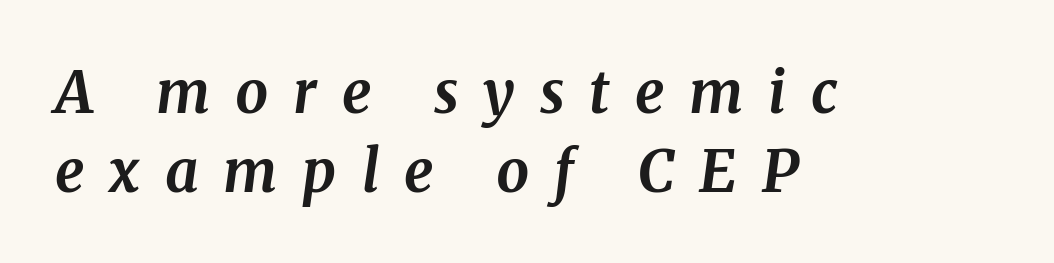
Q: Is the text bold? A: Yes.
Q: Is the text italic (slanted)? A: Yes, it leans right by about 8 degrees.
Q: Is the typeface a serif or a sans-serif typeface? A: Serif.
Q: Is the text underlined? A: No.
Q: How is the paragraph aligned? A: Left-aligned.
Q: Is the spacing between letters normal or unusually wide? A: Unusually wide.
Q: Is the spacing between lines tight, normal or loose? A: Normal.
Q: Width (condensed, normal, or wide)? A: Normal.
Q: Stroke contrast? A: Medium.
Q: x-height? A: Medium.
Q: Monospaced? A: No.
